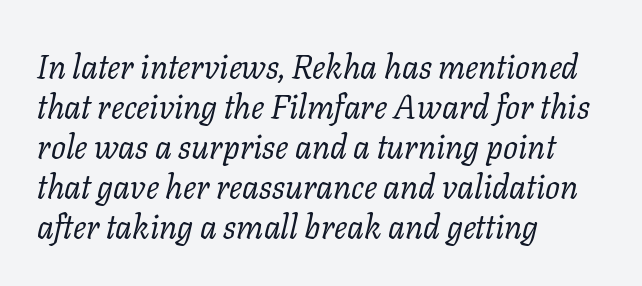
{"serif": "yes", "italic": "yes", "lean": "right", "slant_degrees": 11, "bold": "no", "weight": "regular", "width": "normal", "stroke_contrast": "low", "x_height": "medium", "monospaced": "no", "underline": "no", "align": "left", "line_spacing_ratio": 1.21, "letter_spacing": "normal", "letter_spacing_em": 0.0, "glyph_px": 33}
